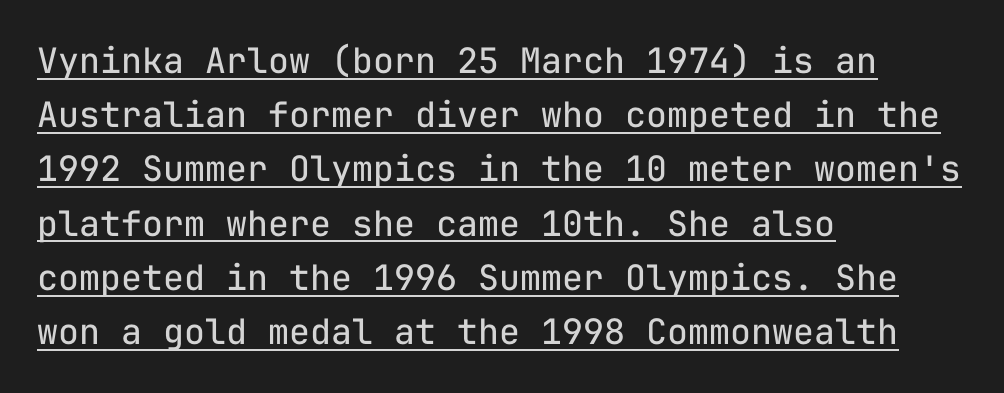
Q: Is the text bold? A: No.
Q: Is the text italic (slanted)? A: No, it is upright.
Q: Is the typeface a serif or a sans-serif typeface? A: Sans-serif.
Q: Is the text underlined? A: Yes.
Q: How is the paragraph aligned? A: Left-aligned.
Q: Is the spacing between letters normal or unusually wide? A: Normal.
Q: Is the spacing between lines tight, normal or loose? A: Normal.
Q: Width (condensed, normal, or wide)? A: Normal.
Q: Stroke contrast? A: Low.
Q: x-height? A: Medium.
Q: Monospaced? A: Yes.
